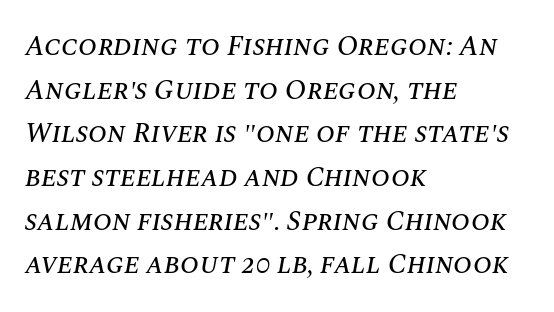
Q: Is the text italic (slanted)? A: Yes, it leans right by about 10 degrees.
Q: Is the text underlined? A: No.
Q: How is the paragraph aligned? A: Left-aligned.
Q: Is the spacing between letters normal or unusually wide? A: Normal.
Q: Is the spacing between lines tight, normal or loose? A: Normal.
Q: Width (condensed, normal, or wide)? A: Normal.
Q: Stroke contrast? A: Medium.
Q: x-height? A: Large.
Q: Monospaced? A: No.
